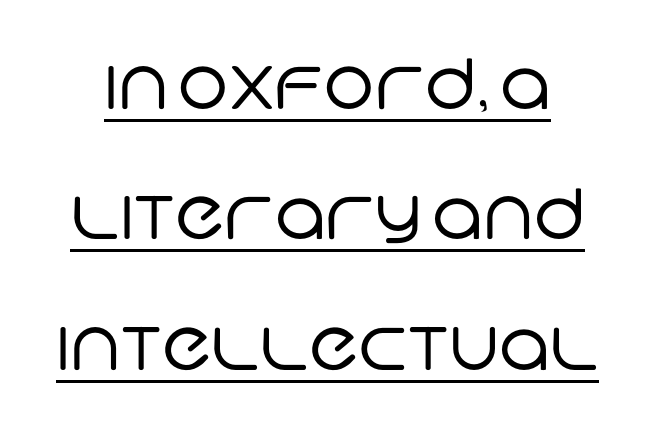
Weight class: somewhere from thin through regular. Is this a fixed-width face? No — the glyphs have proportional, varying widths. Observe the ordinary spacing: letters are neighbours, not strangers. Unlike a traditional serif, this face leaves its strokes unadorned. The lettering is marked with a stroke running underneath it.
